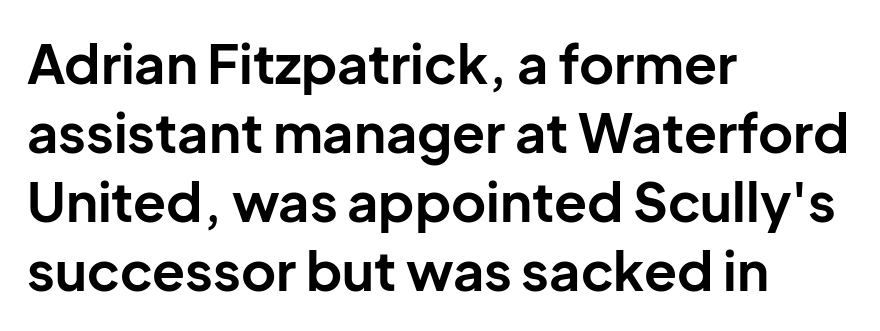
This is sans-serif lettering, the kind often seen on screens and signage. The font is running at its bold setting. The font's upright variant was chosen for this text. Varying glyph widths throughout — classic text-font behaviour.
